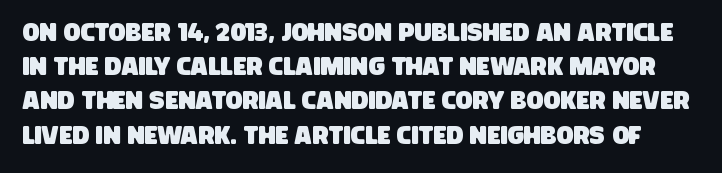
Q: Is the text underlined? A: No.
Q: Is the spacing between letters normal or unusually wide? A: Normal.
Q: Is the spacing between lines tight, normal or loose? A: Normal.
